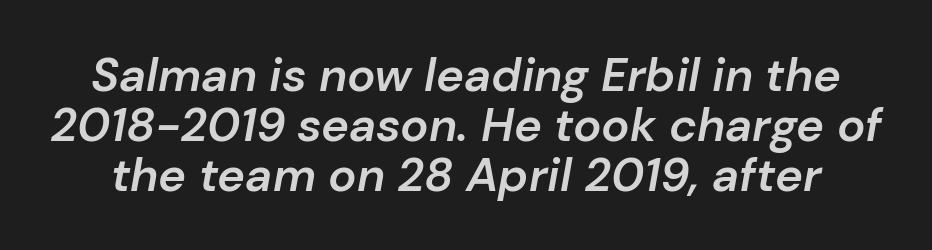
The typography opts for an oblique posture over an upright one. Set as a demibold, roughly 600 on the weight scale. Horizontal bands of white between lines are thin slivers. The string is rendered with underlining switched off. Spacing between characters is what you'd get straight out of the box.
